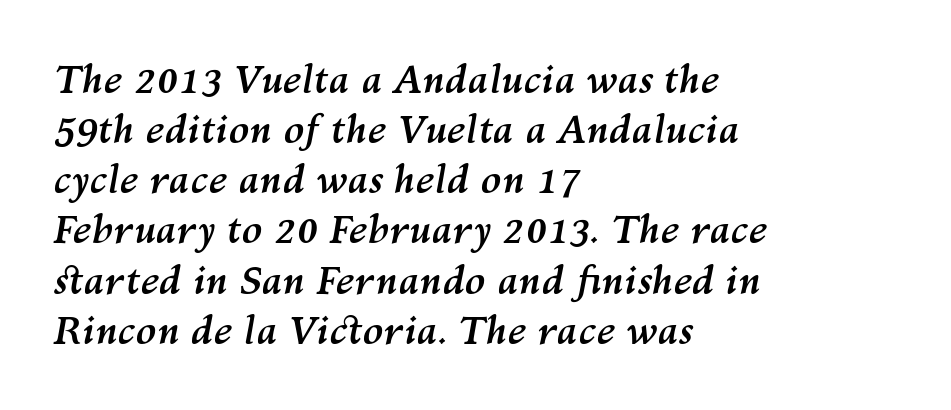
Q: Is the text bold? A: Yes.
Q: Is the text italic (slanted)? A: Yes, it leans right by about 10 degrees.
Q: Is the text underlined? A: No.
Q: How is the paragraph aligned? A: Left-aligned.
Q: Is the spacing between letters normal or unusually wide? A: Normal.
Q: Is the spacing between lines tight, normal or loose? A: Normal.
Q: Width (condensed, normal, or wide)? A: Normal.
Q: Stroke contrast? A: Medium.
Q: x-height? A: Medium.
Q: Monospaced? A: No.
